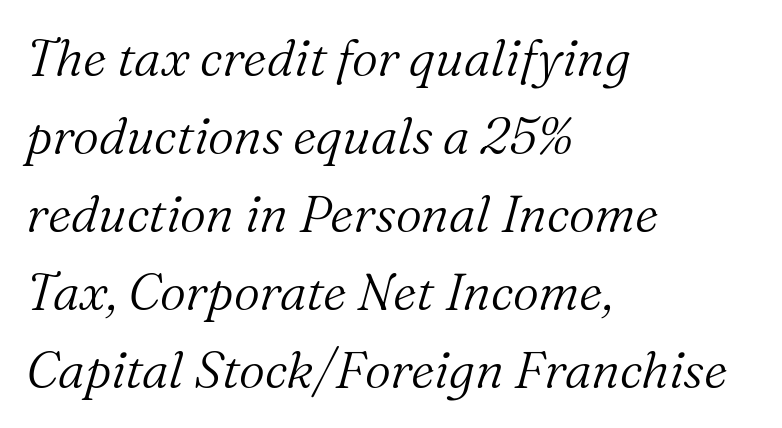
{"serif": "yes", "italic": "yes", "lean": "right", "slant_degrees": 16, "bold": "no", "weight": "light", "width": "normal", "stroke_contrast": "medium", "x_height": "medium", "monospaced": "no", "underline": "no", "align": "left", "line_spacing": "normal", "line_spacing_ratio": 1.53, "letter_spacing": "normal", "letter_spacing_em": 0.0, "glyph_px": 51}
